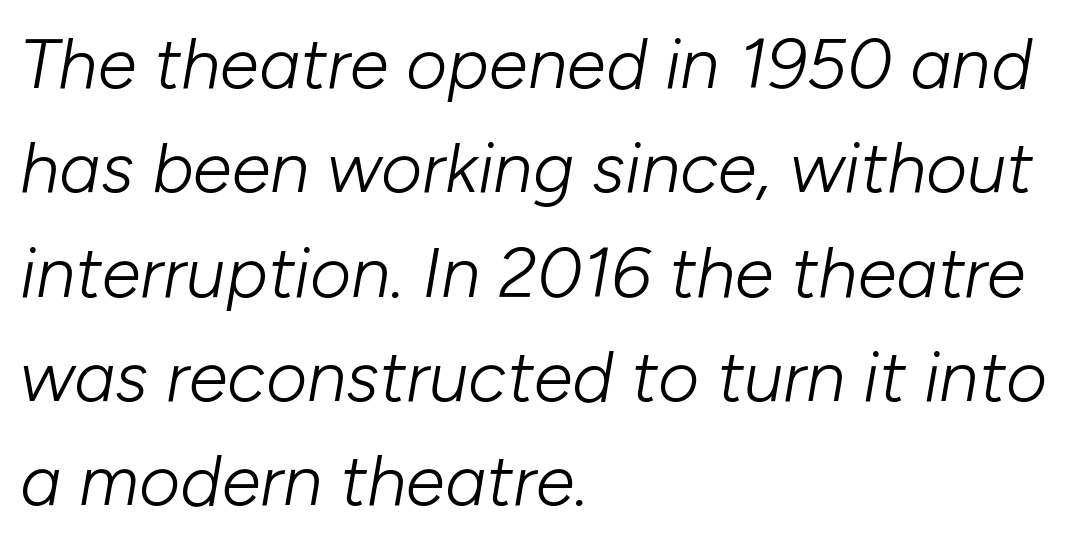
Q: Is the text bold? A: No.
Q: Is the text italic (slanted)? A: Yes, it leans right by about 10 degrees.
Q: Is the text underlined? A: No.
Q: How is the paragraph aligned? A: Left-aligned.
Q: Is the spacing between letters normal or unusually wide? A: Normal.
Q: Is the spacing between lines tight, normal or loose? A: Normal.
Q: Width (condensed, normal, or wide)? A: Normal.
Q: Stroke contrast? A: Low.
Q: x-height? A: Medium.
Q: Monospaced? A: No.
